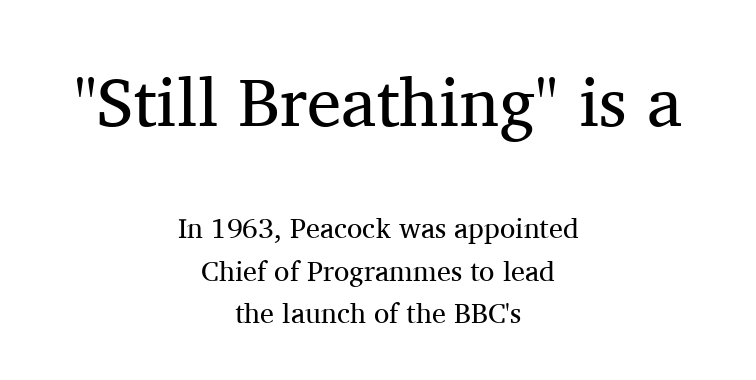
{"serif": "yes", "italic": "no", "bold": "no", "weight": "regular", "width": "normal", "stroke_contrast": "medium", "x_height": "medium", "monospaced": "no", "underline": "no", "align": "center", "line_spacing": "normal", "line_spacing_ratio": 1.53, "letter_spacing": "normal", "letter_spacing_em": 0.0, "larger_block": "first", "size_ratio": 2.46, "glyph_px": 69}
